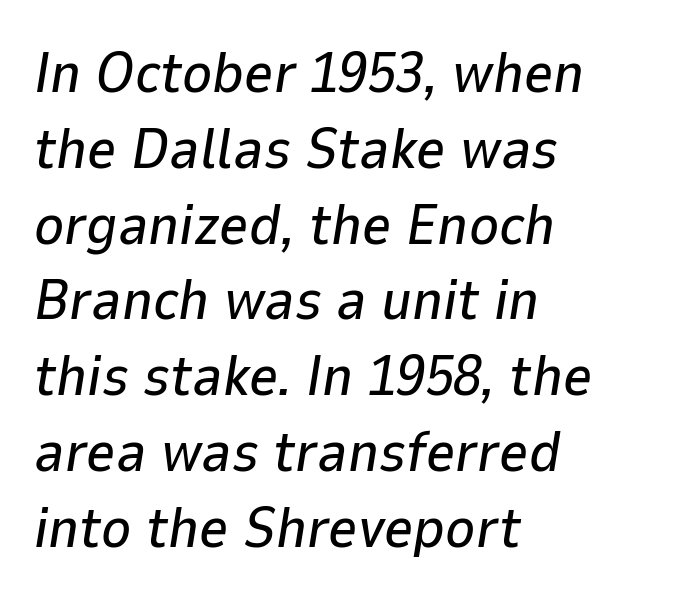
{"italic": "yes", "lean": "right", "slant_degrees": 9, "width": "normal", "stroke_contrast": "low", "x_height": "medium", "monospaced": "no", "underline": "no", "align": "left", "line_spacing": "normal", "line_spacing_ratio": 1.33, "letter_spacing": "normal", "letter_spacing_em": 0.0, "glyph_px": 57}
